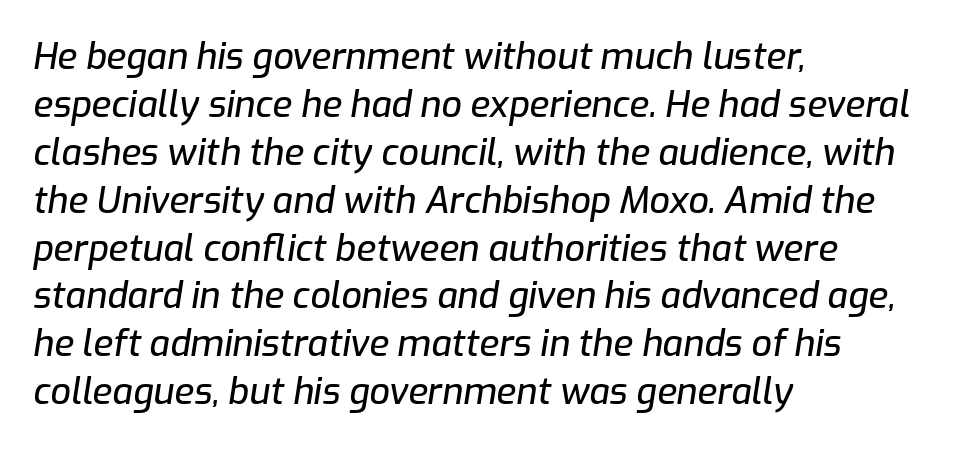
Character widths vary here, with narrow letters taking less room than wide ones. Layout note: lines flush left. Vertical spacing — default. What stands out about the letter spacing? Nothing — it is the standard amount.
